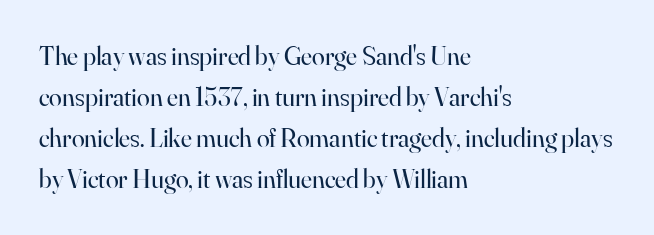
{"italic": "no", "bold": "no", "underline": "no", "align": "left", "line_spacing": "normal", "line_spacing_ratio": 1.58, "letter_spacing": "normal", "letter_spacing_em": 0.0, "glyph_px": 26}
